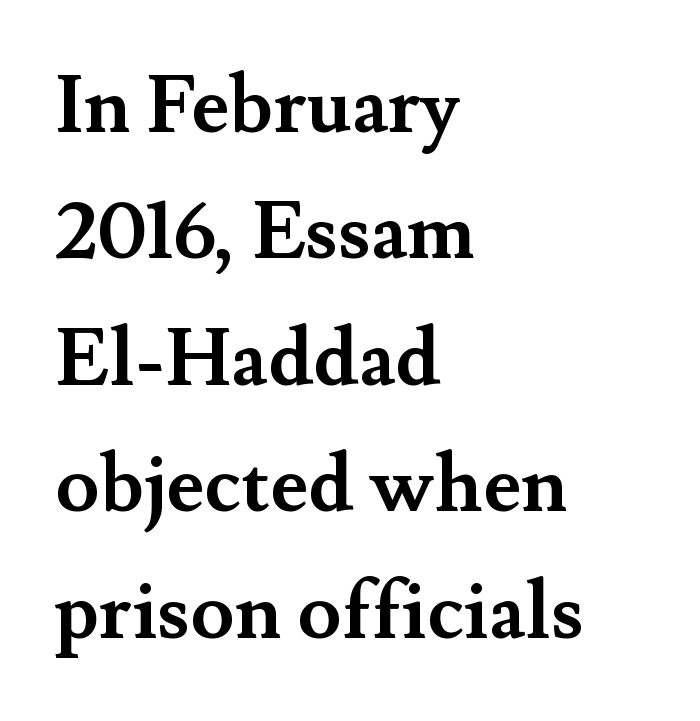
{"serif": "yes", "italic": "no", "bold": "yes", "weight": "semibold", "width": "normal", "stroke_contrast": "medium", "x_height": "small", "monospaced": "no", "underline": "no", "align": "left", "line_spacing": "normal", "line_spacing_ratio": 1.58, "letter_spacing": "normal", "letter_spacing_em": 0.0, "glyph_px": 80}
